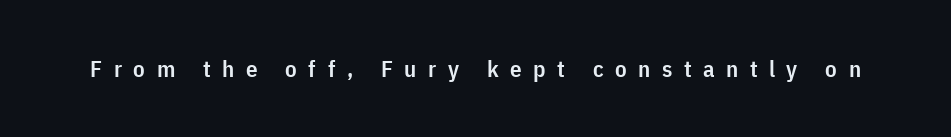
The image shows 23 px text type, upright; set unusually wide letter spacing (+0.5 em), not underlined.
